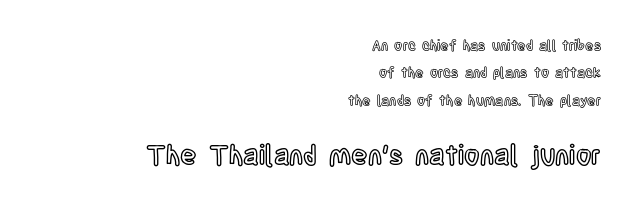
Rule under the text: the space is simply empty. The space between consecutive lines is lavish. This rendering uses right alignment, leaving the left contour irregular. Upright lettering throughout.
